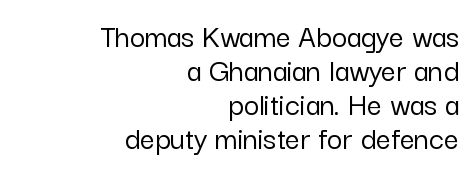
Honestly, the letter spacing is just normal — you wouldn't notice it. Ascenders rise straight up at ninety degrees. What's the leading like? Squeezed, with rows nearly overlapping. Lines of text with bare space underneath. You can tell from the bare stems that sans-serif type was used.
